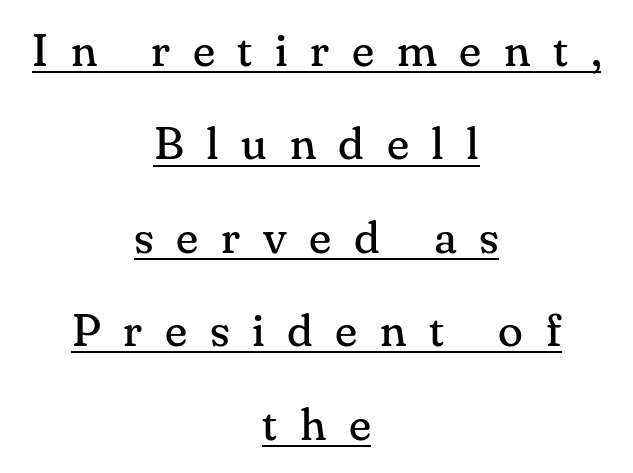
{"serif": "yes", "italic": "no", "bold": "no", "weight": "regular", "width": "normal", "stroke_contrast": "medium", "x_height": "small", "monospaced": "no", "underline": "yes", "align": "center", "line_spacing": "loose", "line_spacing_ratio": 2.03, "letter_spacing": "wide", "letter_spacing_em": 0.49, "glyph_px": 46}
